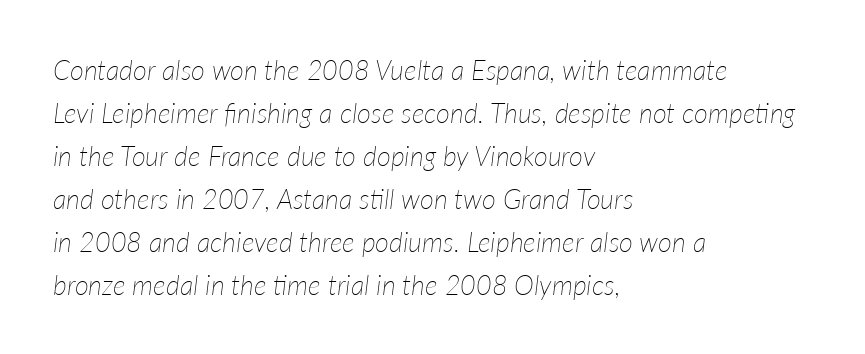
{"italic": "yes", "lean": "right", "slant_degrees": 7, "bold": "no", "underline": "no", "align": "left", "line_spacing": "normal", "line_spacing_ratio": 1.59, "letter_spacing": "normal", "letter_spacing_em": 0.0, "glyph_px": 27}
